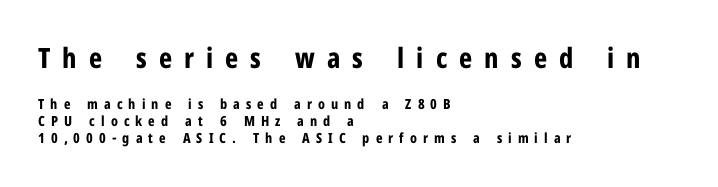
The image shows 28 px bold, condensed sans-serif type, upright; set left-aligned, line spacing 1.21x, unusually wide letter spacing (+0.43 em), not underlined; the first (top) block is 2.0x larger; low stroke contrast and a medium x-height.
